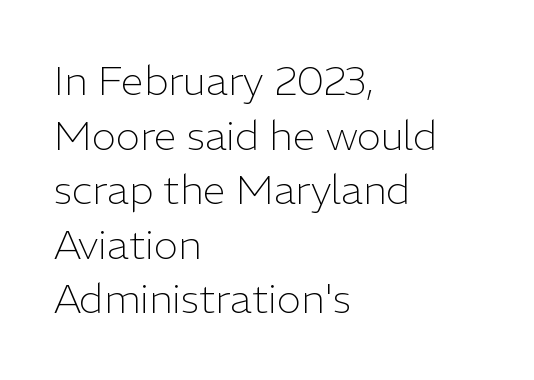
{"serif": "no", "italic": "no", "bold": "no", "weight": "light", "width": "normal", "stroke_contrast": "low", "x_height": "medium", "monospaced": "no", "underline": "no", "align": "left", "line_spacing": "normal", "line_spacing_ratio": 1.33, "letter_spacing": "normal", "letter_spacing_em": 0.0, "glyph_px": 41}
